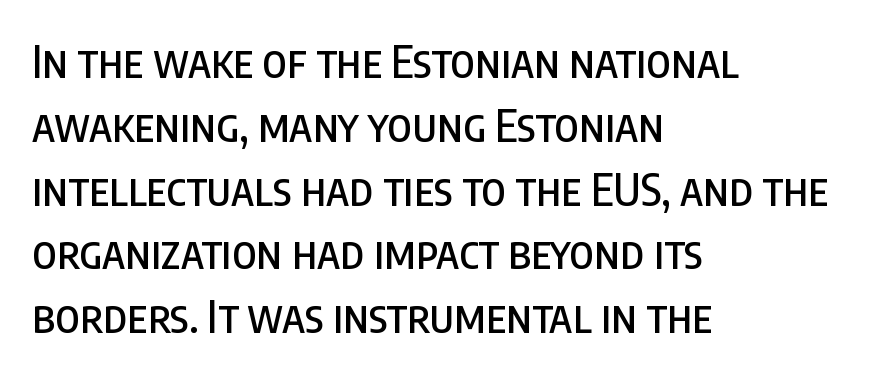
Q: Is the text italic (slanted)? A: No, it is upright.
Q: Is the typeface a serif or a sans-serif typeface? A: Sans-serif.
Q: Is the text underlined? A: No.
Q: How is the paragraph aligned? A: Left-aligned.
Q: Is the spacing between letters normal or unusually wide? A: Normal.
Q: Is the spacing between lines tight, normal or loose? A: Normal.
Q: Width (condensed, normal, or wide)? A: Condensed.
Q: Stroke contrast? A: Low.
Q: x-height? A: Large.
Q: Monospaced? A: No.
